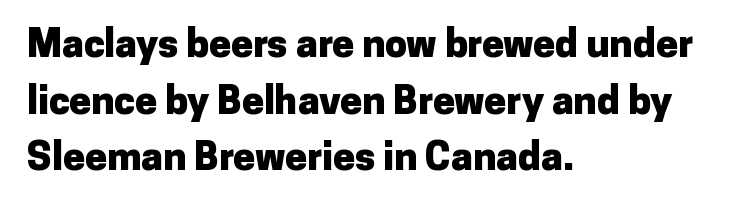
Q: Is the text bold? A: Yes.
Q: Is the text italic (slanted)? A: No, it is upright.
Q: Is the typeface a serif or a sans-serif typeface? A: Sans-serif.
Q: Is the text underlined? A: No.
Q: How is the paragraph aligned? A: Left-aligned.
Q: Is the spacing between letters normal or unusually wide? A: Normal.
Q: Is the spacing between lines tight, normal or loose? A: Normal.
Q: Width (condensed, normal, or wide)? A: Normal.
Q: Stroke contrast? A: Low.
Q: x-height? A: Medium.
Q: Monospaced? A: No.
